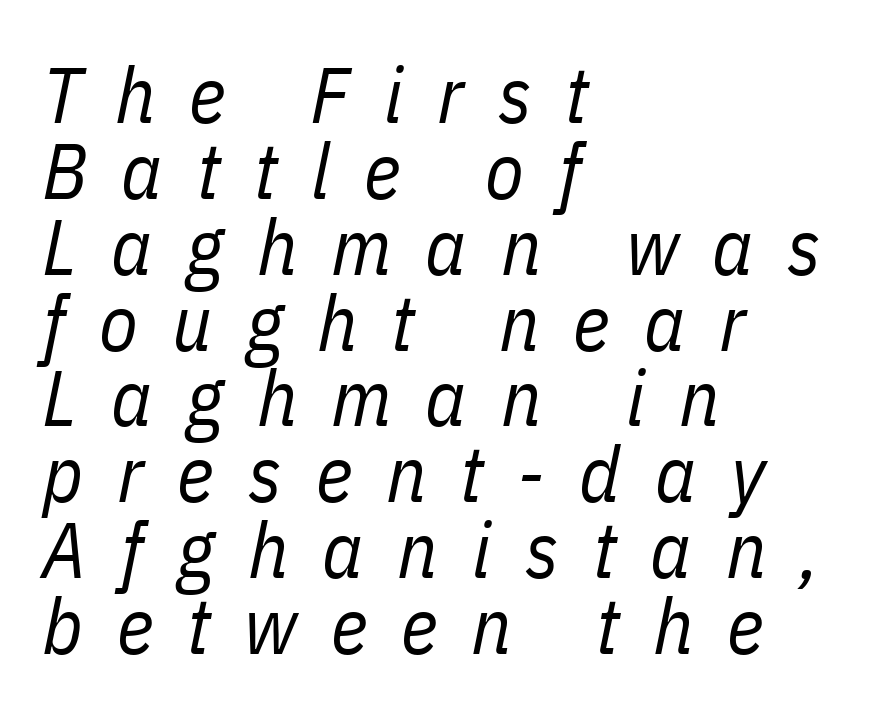
The image shows 79 px regular-weight, condensed type, italic (leaning right); set left-aligned, tight line spacing (0.96x), unusually wide letter spacing (+0.43 em), not underlined; low stroke contrast and a medium x-height.
